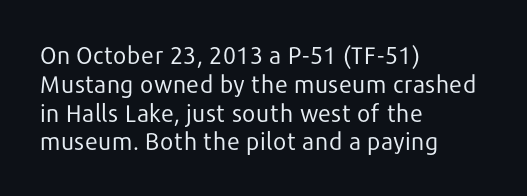
{"italic": "no", "bold": "no", "underline": "no", "align": "left", "line_spacing_ratio": 1.2, "letter_spacing": "normal", "letter_spacing_em": 0.0, "glyph_px": 24}
